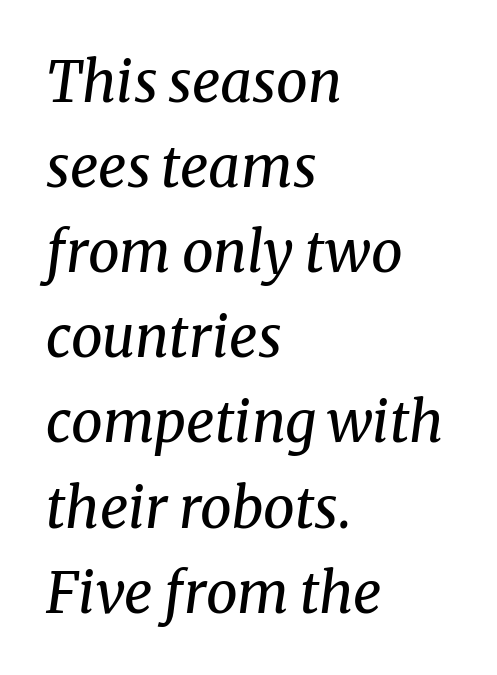
{"serif": "yes", "italic": "yes", "lean": "right", "slant_degrees": 8, "bold": "no", "weight": "regular", "width": "normal", "stroke_contrast": "medium", "x_height": "medium", "monospaced": "no", "underline": "no", "align": "left", "line_spacing": "normal", "line_spacing_ratio": 1.52, "letter_spacing": "normal", "letter_spacing_em": 0.0, "glyph_px": 56}
